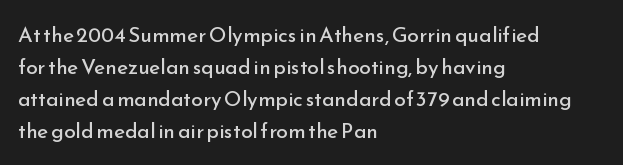
The image shows 21 px text type, upright; set left-aligned, normal line spacing (1.52x), normal letter spacing, not underlined.
